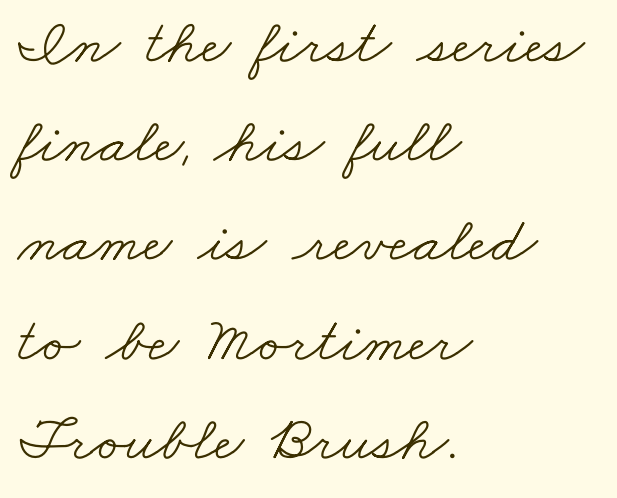
Think of a printed novel: that variable character pitch is what you see here. Visually the block forms a straight wall on the left and a jagged coastline on the right. Reading down the column, the eye jumps a familiar distance to each next line. A quiet, ordinary-to-light weight characterises the typeface. The space directly below the letters is spotless. The horizontal fit of the characters is conventional and even.
